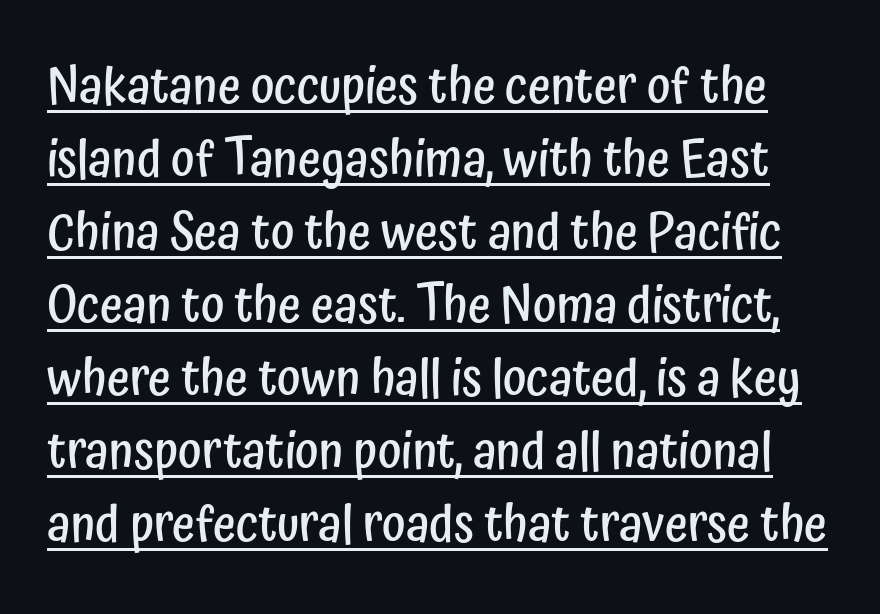
{"serif": "no", "italic": "no", "bold": "semi", "weight": "semibold", "width": "condensed", "stroke_contrast": "low", "x_height": "medium", "monospaced": "no", "underline": "yes", "line_spacing": "normal", "line_spacing_ratio": 1.46, "letter_spacing": "normal", "letter_spacing_em": 0.0, "glyph_px": 50}
